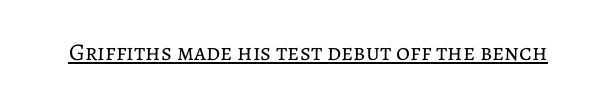
Q: Is the text bold? A: No.
Q: Is the text italic (slanted)? A: No, it is upright.
Q: Is the text underlined? A: Yes.
Q: Is the spacing between letters normal or unusually wide? A: Normal.
